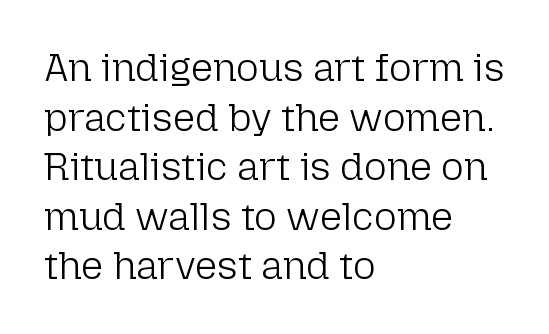
The image shows 39 px light sans-serif type, upright; set left-aligned, normal line spacing (1.27x), normal letter spacing, not underlined; low stroke contrast and a medium x-height.
